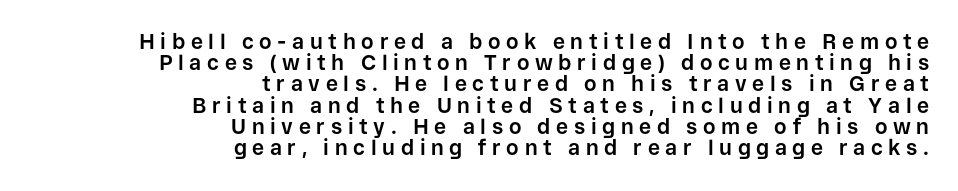
This block would grow much taller if given ordinary leading; it's compressed now. Plain, unruled lines of type. You can tell it's not italic because the verticals are truly vertical. The font is running at its bold setting. The rag falls on the left side of this text block.
